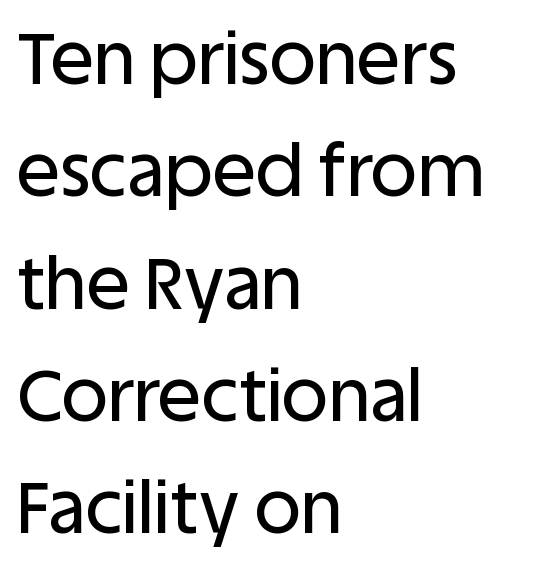
{"serif": "no", "italic": "no", "width": "normal", "stroke_contrast": "low", "x_height": "large", "monospaced": "no", "underline": "no", "align": "left", "line_spacing": "normal", "line_spacing_ratio": 1.56, "letter_spacing": "normal", "letter_spacing_em": 0.0, "glyph_px": 72}
